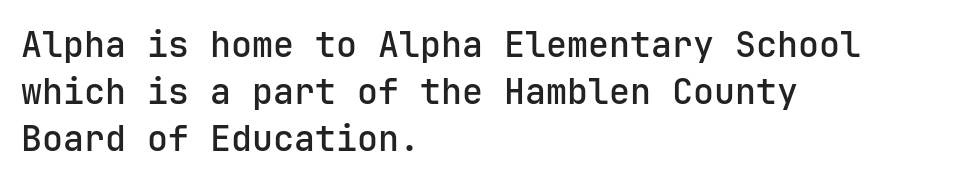
The image shows 35 px semibold sans-serif type, upright; set left-aligned, normal line spacing (1.35x), normal letter spacing, not underlined; low stroke contrast and a medium x-height.
